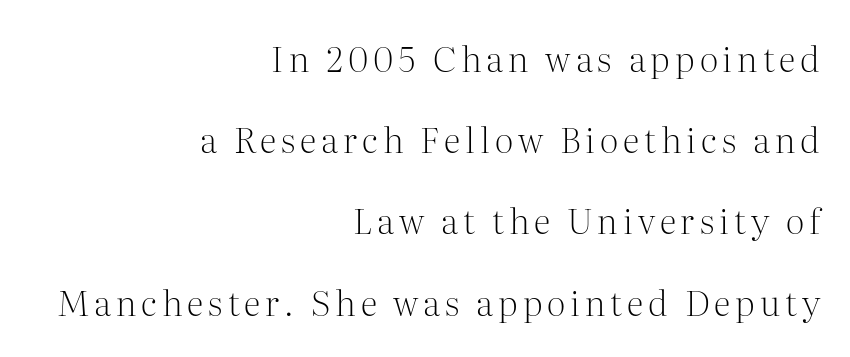
Q: Is the text bold? A: No.
Q: Is the text italic (slanted)? A: No, it is upright.
Q: Is the typeface a serif or a sans-serif typeface? A: Serif.
Q: Is the text underlined? A: No.
Q: How is the paragraph aligned? A: Right-aligned.
Q: Is the spacing between lines tight, normal or loose? A: Loose.
Q: Width (condensed, normal, or wide)? A: Normal.
Q: Stroke contrast? A: Medium.
Q: x-height? A: Medium.
Q: Monospaced? A: No.
